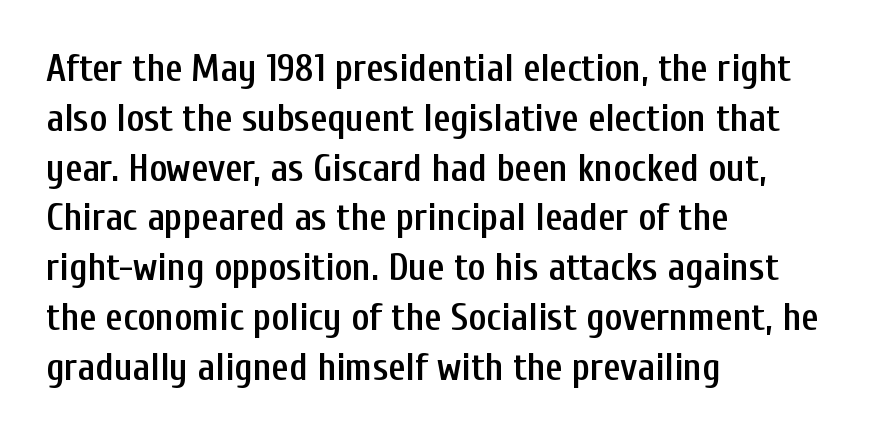
The typeface chosen for these lines omits serifs. The letters sit at their default tracking, neither squeezed nor spread. Horizontally, the lines are justified to the leading edge only. Style check: upright.
